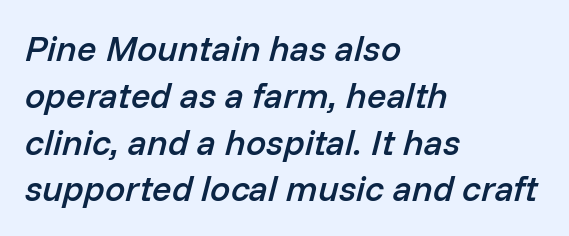
The image shows 36 px semibold type, italic (leaning right); set left-aligned, normal line spacing (1.3x), normal letter spacing, not underlined; low stroke contrast and a medium x-height.
